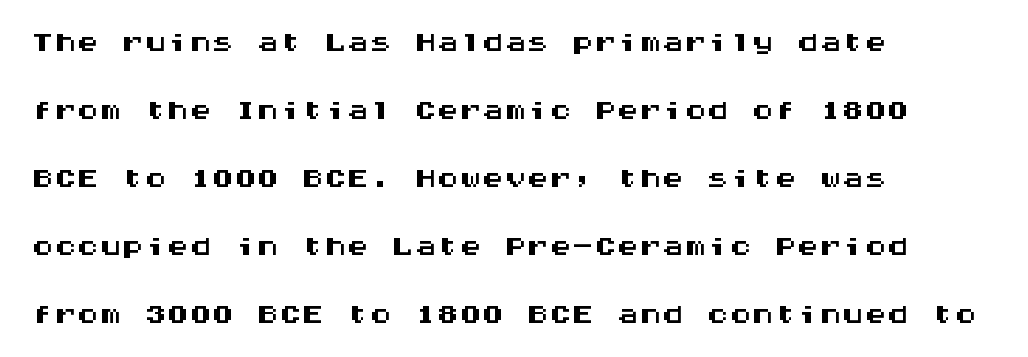
The image shows 45 px wide sans-serif type, upright, monospaced; set left-aligned, normal line spacing (1.51x), normal letter spacing, not underlined; medium stroke contrast and a large x-height.
